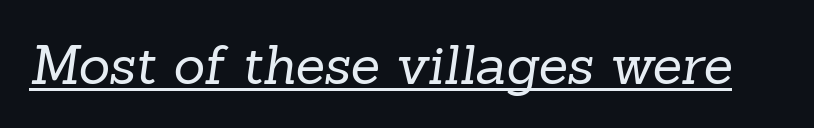
Think standard paragraph weight, or any step lighter than that. A rule runs beneath these lines of type. You can tell from the footed stems that serif type was used. Words appear dense and cohesive because spacing is normal. You could not count columns in this text — the font is proportionally spaced.
